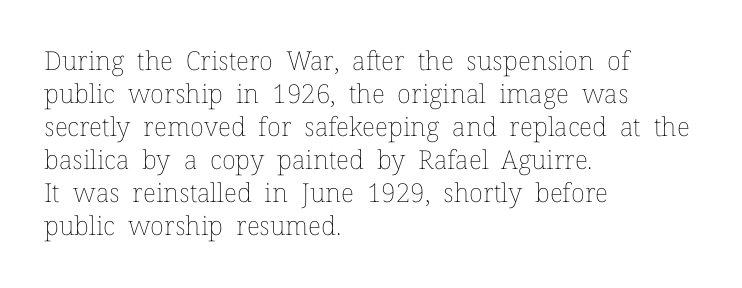
The image shows 26 px text type, upright; set left-aligned, normal line spacing (1.27x), normal letter spacing, not underlined.
